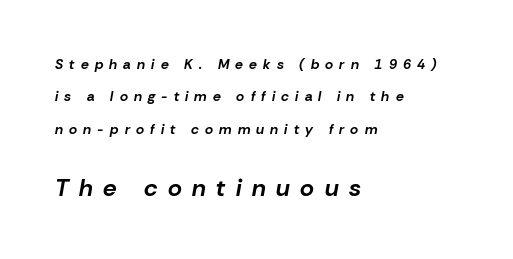
Which margin do the lines hug? The left one — the right edge is uneven. A typesetter would mark this as italic. What's the leading like? Stretched, with rows far apart. The space directly below the letters is spotless.
